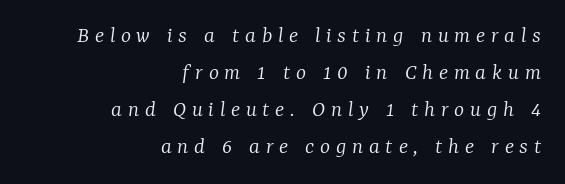
Each line ends at the same right margin while the left side varies. No word sits above an underline. Successive baselines arrive at the customary interval. You can tell it's italic because the verticals aren't actually vertical. Counters stay open thanks to moderate or lighter strokes.
